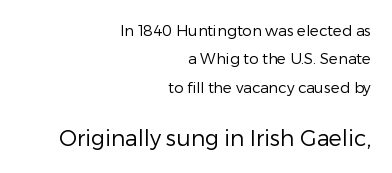
You get the small type first, then a jump to larger type. Spacing between characters is what you'd get straight out of the box. Typeset ragged left — the right edge is the straight one. Is there any slant? The stems are plumb.
